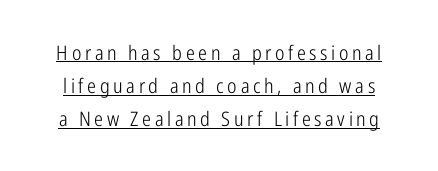
{"italic": "no", "bold": "no", "underline": "yes", "line_spacing": "normal", "line_spacing_ratio": 1.66, "glyph_px": 20}
